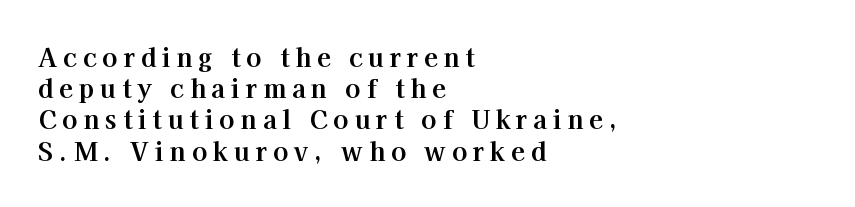
Q: Is the text bold? A: Yes.
Q: Is the text italic (slanted)? A: No, it is upright.
Q: Is the text underlined? A: No.
Q: How is the paragraph aligned? A: Left-aligned.
Q: Is the spacing between letters normal or unusually wide? A: Unusually wide.
Q: Is the spacing between lines tight, normal or loose? A: Normal.
